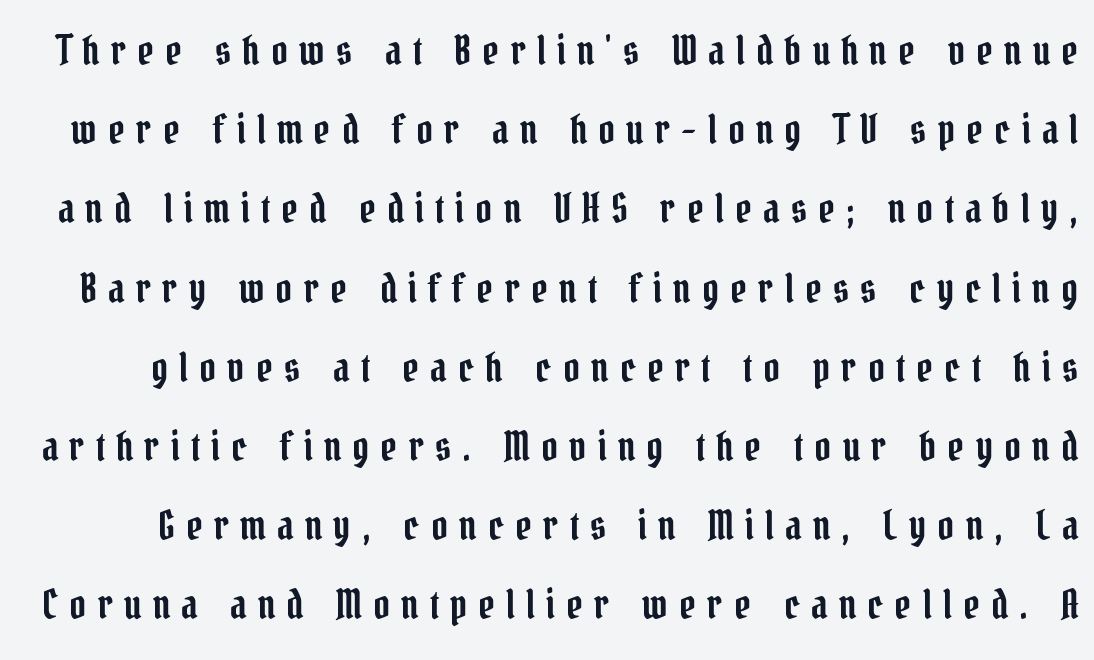
Honestly, the letter spacing is so wide it's the main thing you notice. You can tell from the footed stems that serif type was used. Horizontal bands of white between lines are thick stripes. The type sits square on the baseline with zero lean. Glance below the letters and you will spot only blank space.
